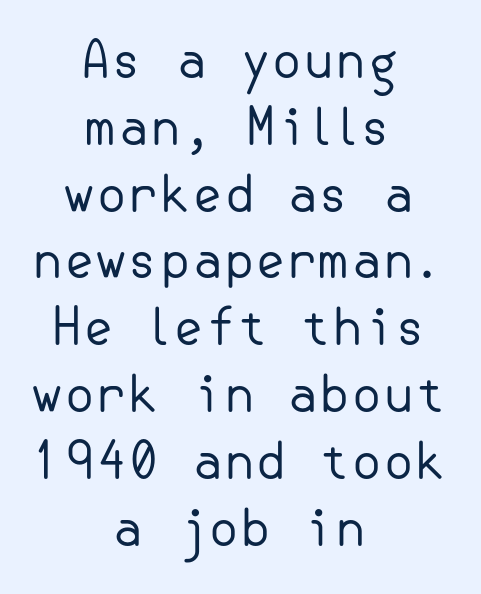
Q: Is the text bold? A: No.
Q: Is the text italic (slanted)? A: No, it is upright.
Q: Is the typeface a serif or a sans-serif typeface? A: Sans-serif.
Q: Is the text underlined? A: No.
Q: How is the paragraph aligned? A: Centered.
Q: Is the spacing between letters normal or unusually wide? A: Normal.
Q: Is the spacing between lines tight, normal or loose? A: Normal.
Q: Width (condensed, normal, or wide)? A: Normal.
Q: Stroke contrast? A: Low.
Q: x-height? A: Small.
